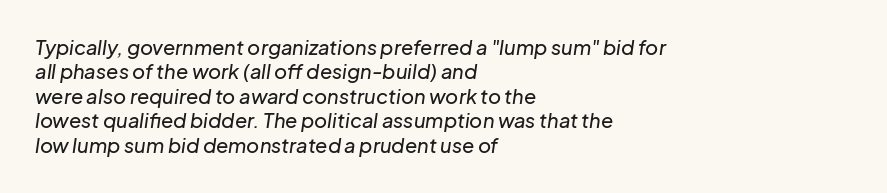
The image shows 20 px text type, italic (leaning right); set left-aligned, line spacing 1.22x, normal letter spacing, not underlined.
